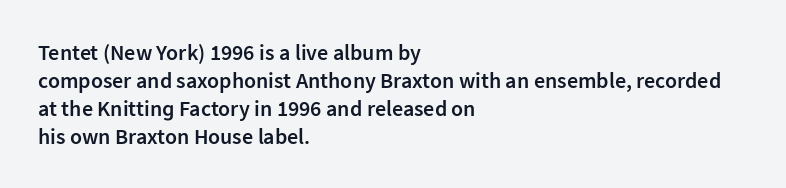
Q: Is the text bold? A: Semi-bold.
Q: Is the text italic (slanted)? A: No, it is upright.
Q: Is the text underlined? A: No.
Q: How is the paragraph aligned? A: Left-aligned.
Q: Is the spacing between letters normal or unusually wide? A: Normal.
Q: Is the spacing between lines tight, normal or loose? A: Normal.
